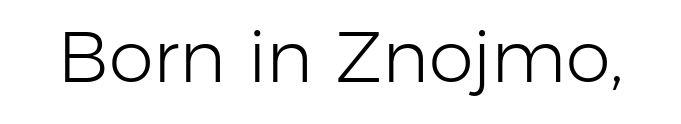
Bare-footed words on every line. Proportional: the letters do not fall into vertical columns. These lines keep a tight, regular rhythm from letter to letter. Compared with a typical body face, this is equally light or lighter still. The letters stand straight up with perfectly vertical stems.
